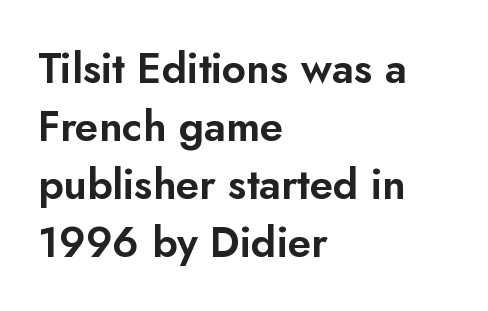
{"serif": "no", "italic": "no", "width": "normal", "stroke_contrast": "low", "x_height": "small", "monospaced": "no", "underline": "no", "align": "left", "line_spacing": "normal", "line_spacing_ratio": 1.38, "letter_spacing": "normal", "letter_spacing_em": 0.0, "glyph_px": 42}
